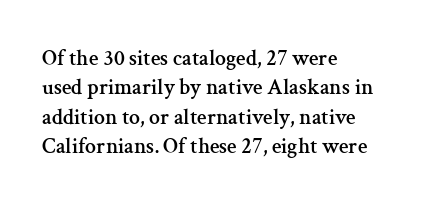
Reading down the block, your eye returns to a fixed left position each line. The type sits square on the baseline with zero lean. The space directly below the letters is spotless. Notice how descenders clear the ascenders below comfortably — that's standard leading. Each word holds together tightly as a unit, with standard inter-letter gaps.
